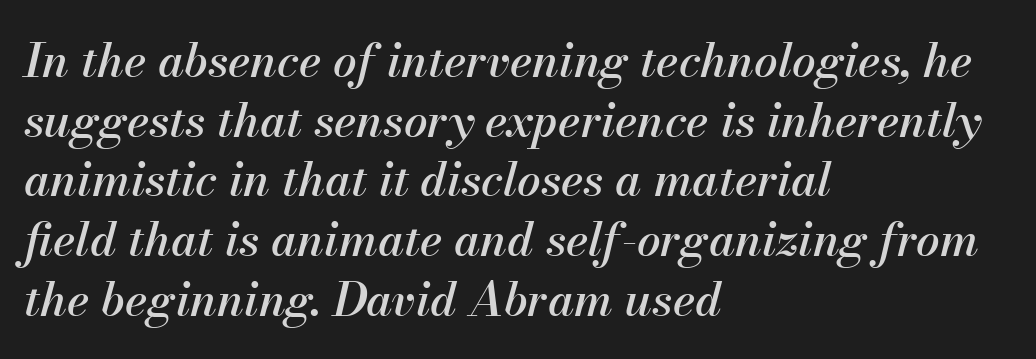
Quick note: interline space is typical. Left-aligned paragraph, ragged on the right. Bare-footed words on every line. Looks like regular typesetting: each glyph gets only the width it needs.
